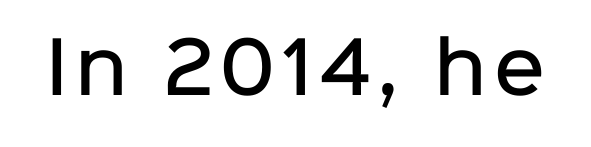
{"serif": "no", "italic": "no", "bold": "semi", "weight": "semibold", "width": "normal", "stroke_contrast": "low", "x_height": "medium", "monospaced": "no", "underline": "no", "glyph_px": 70}
